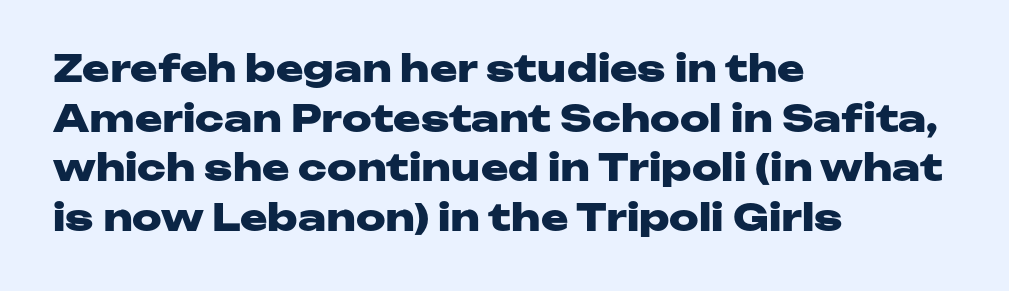
Q: Is the text bold? A: Yes.
Q: Is the text italic (slanted)? A: No, it is upright.
Q: Is the typeface a serif or a sans-serif typeface? A: Sans-serif.
Q: Is the text underlined? A: No.
Q: How is the paragraph aligned? A: Left-aligned.
Q: Is the spacing between letters normal or unusually wide? A: Normal.
Q: Is the spacing between lines tight, normal or loose? A: Normal.
Q: Width (condensed, normal, or wide)? A: Wide.
Q: Stroke contrast? A: Low.
Q: x-height? A: Medium.
Q: Monospaced? A: No.
